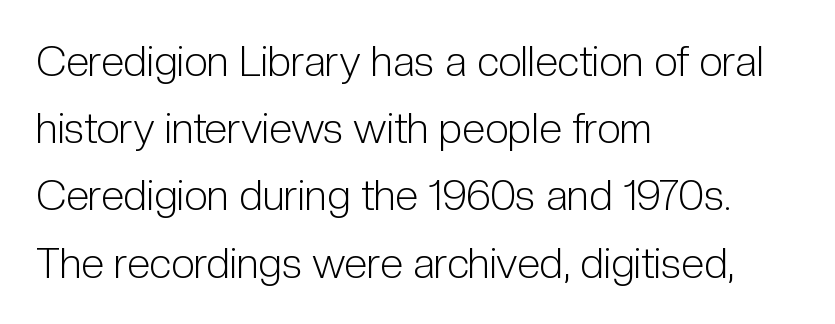
The image shows 42 px light, condensed sans-serif type, upright; set left-aligned, normal line spacing (1.6x), normal letter spacing, not underlined; low stroke contrast and a medium x-height.
